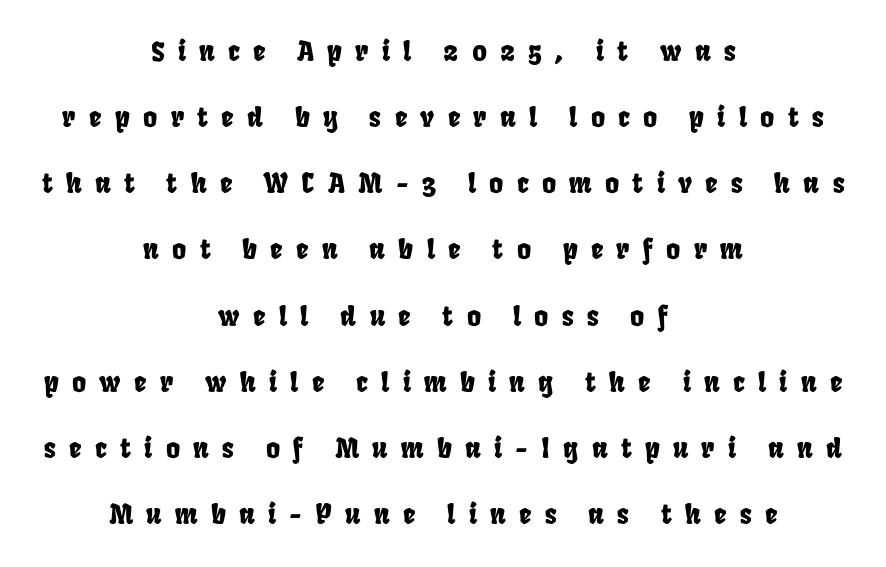
Leading is clearly above the norm, producing a sparse column. You could only call the tracking loose — the letters float apart. Alignment: centered. A bare baseline throughout the passage.
